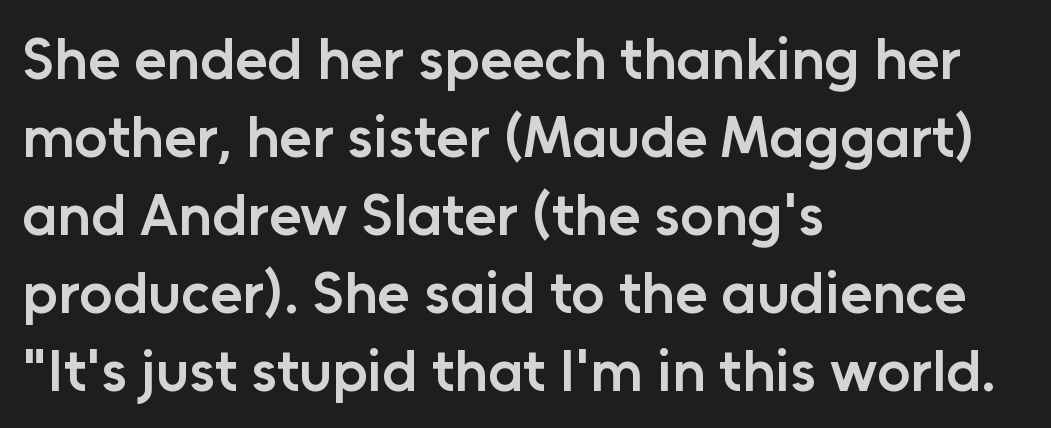
{"serif": "no", "italic": "no", "bold": "semi", "weight": "semibold", "width": "normal", "stroke_contrast": "low", "x_height": "medium", "monospaced": "no", "underline": "no", "align": "left", "line_spacing": "normal", "line_spacing_ratio": 1.32, "letter_spacing": "normal", "letter_spacing_em": 0.0, "glyph_px": 59}
